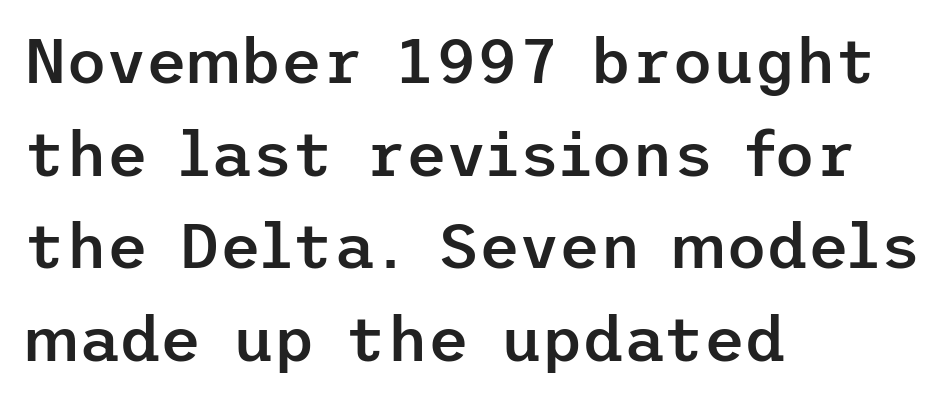
Q: Is the text bold? A: Semi-bold.
Q: Is the text italic (slanted)? A: No, it is upright.
Q: Is the typeface a serif or a sans-serif typeface? A: Sans-serif.
Q: Is the text underlined? A: No.
Q: How is the paragraph aligned? A: Left-aligned.
Q: Is the spacing between letters normal or unusually wide? A: Normal.
Q: Is the spacing between lines tight, normal or loose? A: Normal.
Q: Width (condensed, normal, or wide)? A: Normal.
Q: Stroke contrast? A: Low.
Q: x-height? A: Medium.
